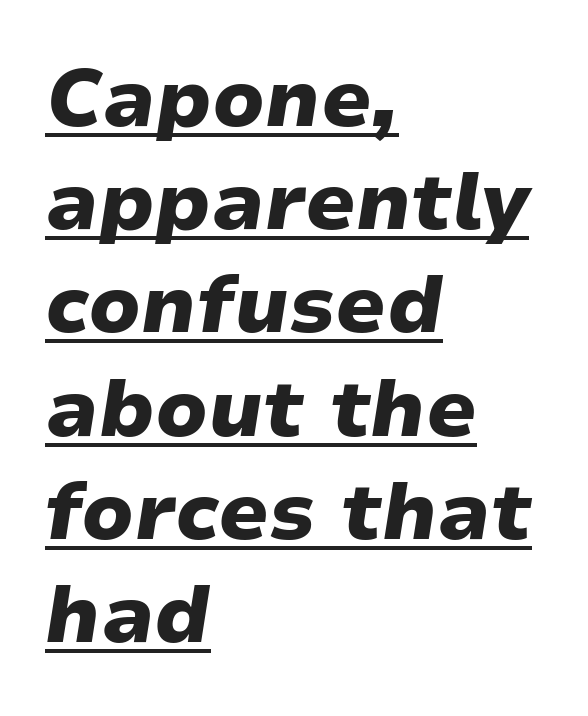
{"italic": "yes", "lean": "right", "slant_degrees": 9, "bold": "yes", "weight": "heavy", "width": "wide", "stroke_contrast": "low", "x_height": "medium", "monospaced": "no", "underline": "yes", "align": "left", "line_spacing": "normal", "line_spacing_ratio": 1.29, "letter_spacing": "normal", "letter_spacing_em": 0.0, "glyph_px": 80}
